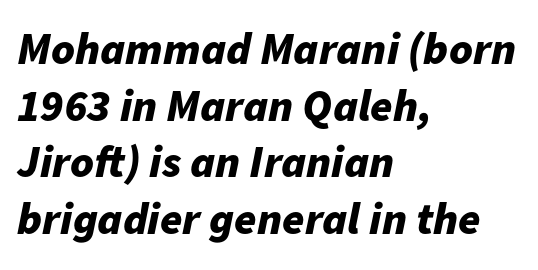
{"italic": "yes", "lean": "right", "slant_degrees": 11, "bold": "yes", "weight": "bold", "width": "normal", "stroke_contrast": "low", "x_height": "medium", "monospaced": "no", "underline": "no", "align": "left", "line_spacing": "normal", "line_spacing_ratio": 1.26, "letter_spacing": "normal", "letter_spacing_em": 0.0, "glyph_px": 45}
